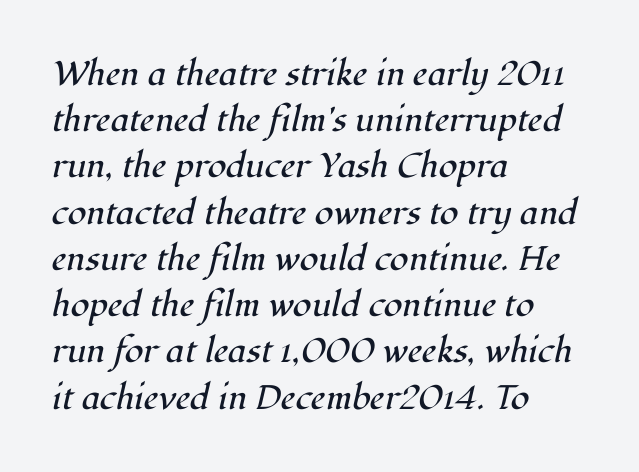
{"serif": "yes", "italic": "yes", "lean": "right", "slant_degrees": 12, "bold": "no", "weight": "regular", "width": "normal", "stroke_contrast": "high", "x_height": "medium", "monospaced": "no", "underline": "no", "align": "left", "line_spacing": "normal", "line_spacing_ratio": 1.36, "letter_spacing": "normal", "letter_spacing_em": 0.0, "glyph_px": 34}
